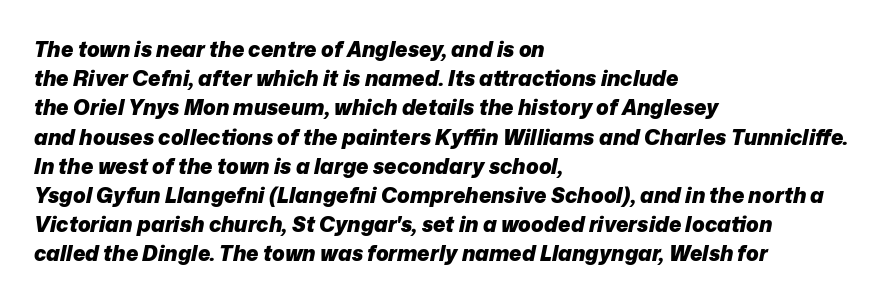
The image shows 21 px bold type, italic (leaning right); set left-aligned, normal line spacing (1.39x), normal letter spacing, not underlined.
